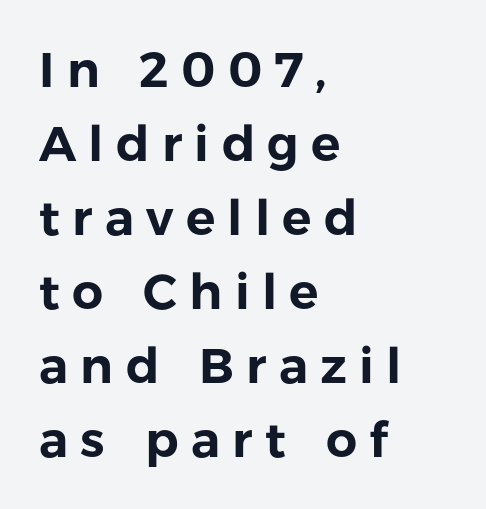
Q: Is the text italic (slanted)? A: No, it is upright.
Q: Is the typeface a serif or a sans-serif typeface? A: Sans-serif.
Q: Is the text underlined? A: No.
Q: How is the paragraph aligned? A: Left-aligned.
Q: Is the spacing between letters normal or unusually wide? A: Unusually wide.
Q: Is the spacing between lines tight, normal or loose? A: Normal.
Q: Width (condensed, normal, or wide)? A: Normal.
Q: Stroke contrast? A: Low.
Q: x-height? A: Medium.
Q: Monospaced? A: No.
